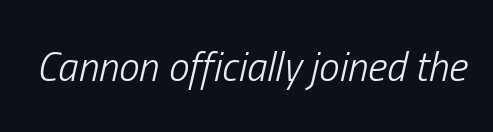
{"italic": "yes", "lean": "right", "slant_degrees": 13, "bold": "no", "weight": "light", "width": "condensed", "stroke_contrast": "low", "x_height": "medium", "monospaced": "no", "underline": "no", "letter_spacing": "normal", "letter_spacing_em": 0.0, "glyph_px": 41}
